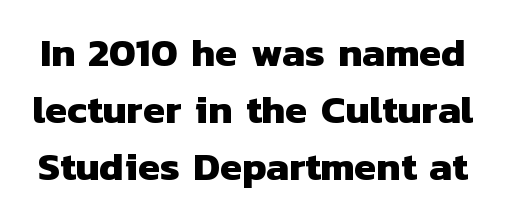
{"serif": "no", "bold": "yes", "weight": "heavy", "width": "normal", "stroke_contrast": "low", "x_height": "medium", "monospaced": "no", "underline": "no", "line_spacing": "normal", "line_spacing_ratio": 1.42, "letter_spacing": "normal", "letter_spacing_em": 0.0, "glyph_px": 40}
